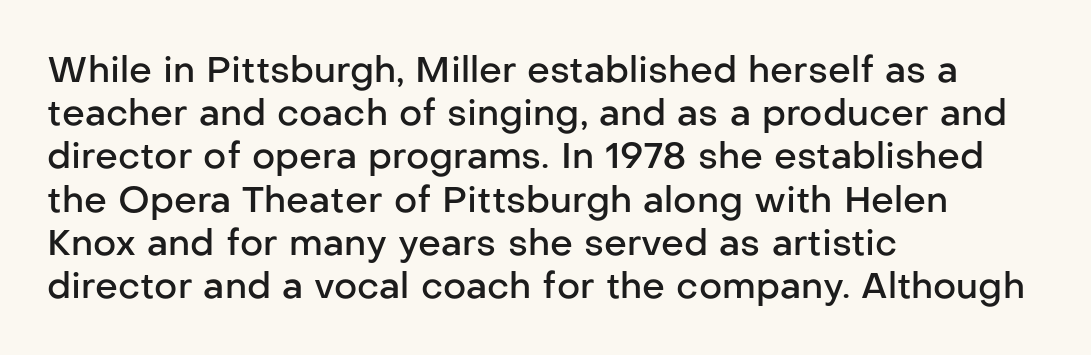
The image shows 36 px semibold sans-serif type, upright; set left-aligned, line spacing 1.2x, normal letter spacing, not underlined; low stroke contrast and a medium x-height.
